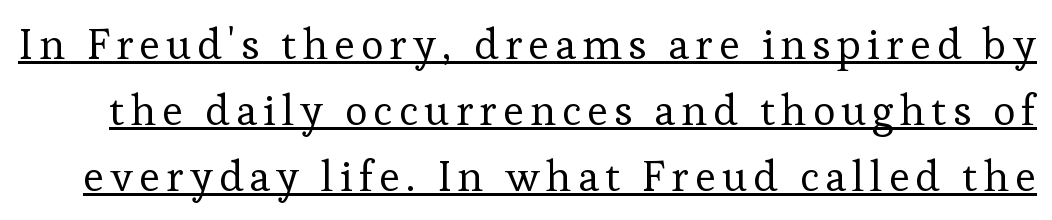
The image shows 43 px regular-weight serif type, upright; set normal line spacing (1.53x), underlined; low stroke contrast and a medium x-height.
